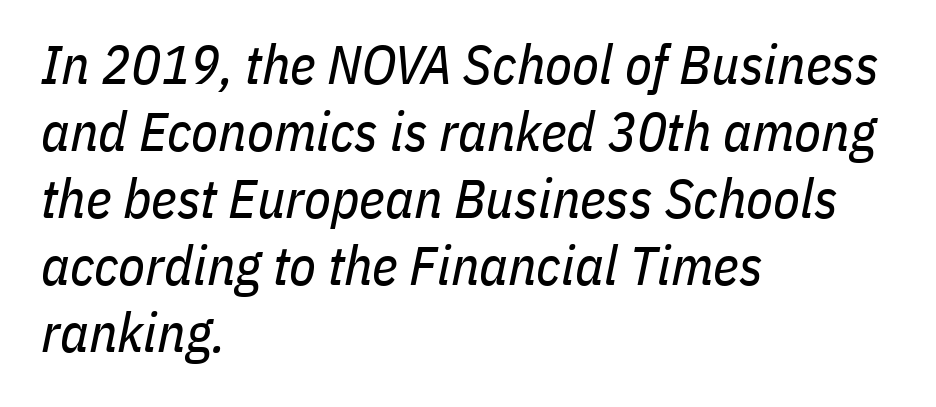
Q: Is the text bold? A: No.
Q: Is the text italic (slanted)? A: Yes, it leans right by about 11 degrees.
Q: Is the text underlined? A: No.
Q: How is the paragraph aligned? A: Left-aligned.
Q: Is the spacing between letters normal or unusually wide? A: Normal.
Q: Width (condensed, normal, or wide)? A: Condensed.
Q: Stroke contrast? A: Low.
Q: x-height? A: Medium.
Q: Monospaced? A: No.
